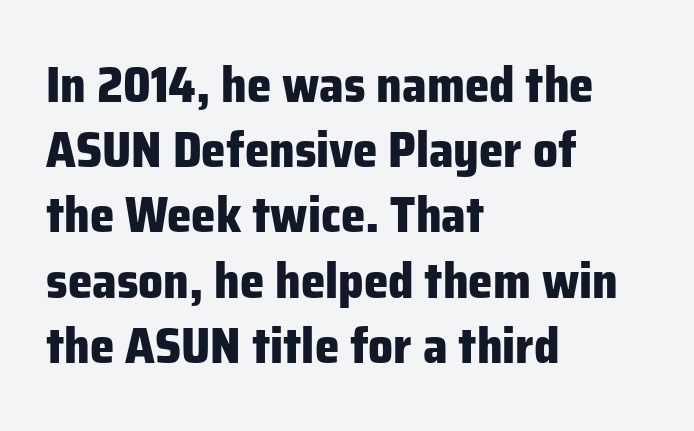
Words appear dense and cohesive because spacing is normal. Summary of vertical rhythm: regular, with standard interline spacing. The rendering shows plain stroke endings on the letterforms — a sans-serif design. Compared with an ordinary text face, these strokes are far heavier — a full bold. These lines are rendered in a variable-pitch font.
